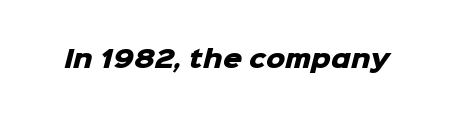
{"bold": "yes", "underline": "no", "letter_spacing": "normal", "letter_spacing_em": 0.0, "glyph_px": 24}
